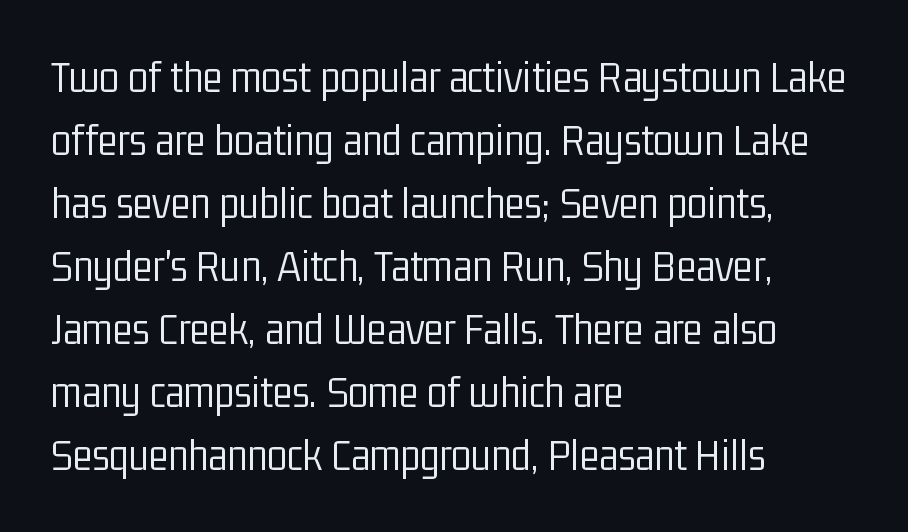
The cut favours lightness, reaching ordinary text weight at its darkest. Horizontally, the lines are justified to the leading edge only. Italic? Not at all — the glyphs are vertical. Underlining? Definitely not there.
